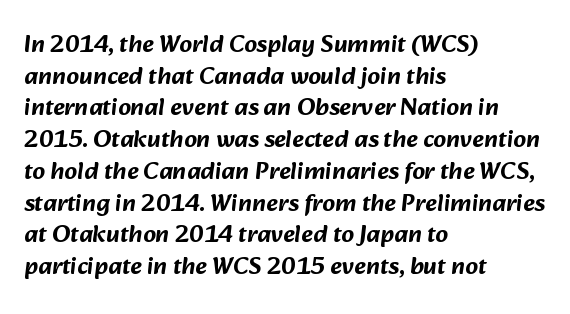
Q: Is the text underlined? A: No.
Q: How is the paragraph aligned? A: Left-aligned.
Q: Is the spacing between letters normal or unusually wide? A: Normal.
Q: Is the spacing between lines tight, normal or loose? A: Normal.
